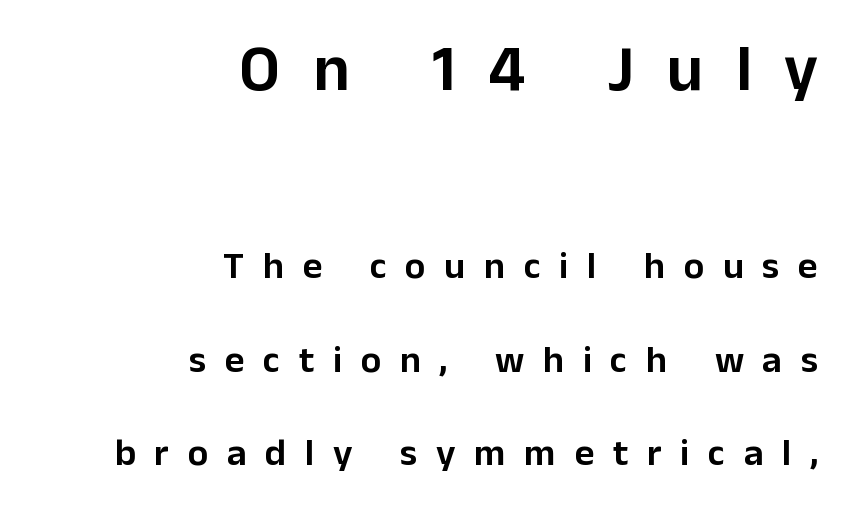
Q: Is the text italic (slanted)? A: No, it is upright.
Q: Is the typeface a serif or a sans-serif typeface? A: Sans-serif.
Q: Is the text underlined? A: No.
Q: How is the paragraph aligned? A: Right-aligned.
Q: Is the spacing between letters normal or unusually wide? A: Unusually wide.
Q: Is the spacing between lines tight, normal or loose? A: Loose.
Q: Which block of text is set in a larger size, the first (top) or the second (bottom)? A: The first (top) one.
Q: Width (condensed, normal, or wide)? A: Normal.
Q: Stroke contrast? A: Low.
Q: x-height? A: Medium.
Q: Monospaced? A: No.
